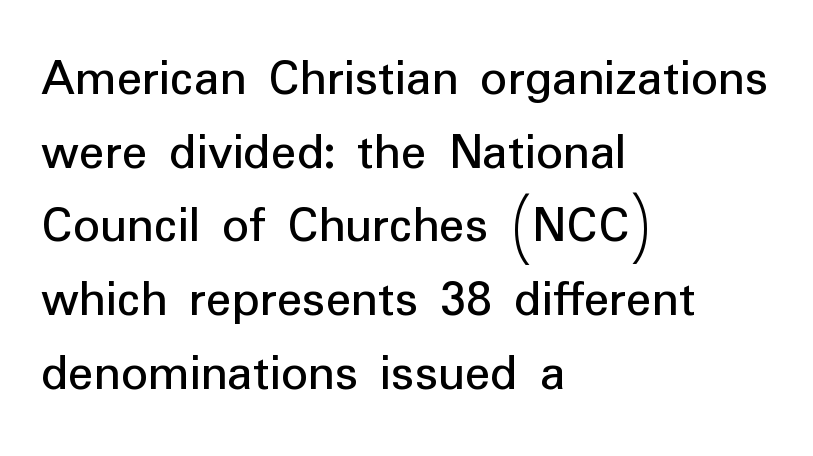
Q: Is the text italic (slanted)? A: No, it is upright.
Q: Is the typeface a serif or a sans-serif typeface? A: Sans-serif.
Q: Is the text underlined? A: No.
Q: How is the paragraph aligned? A: Left-aligned.
Q: Is the spacing between letters normal or unusually wide? A: Normal.
Q: Is the spacing between lines tight, normal or loose? A: Normal.
Q: Width (condensed, normal, or wide)? A: Normal.
Q: Stroke contrast? A: Low.
Q: x-height? A: Medium.
Q: Monospaced? A: No.
